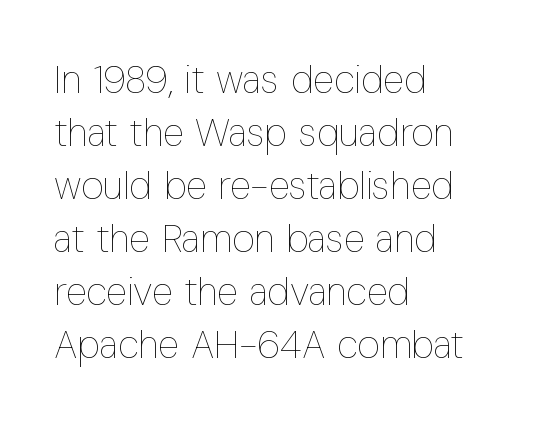
{"italic": "no", "bold": "no", "weight": "thin", "width": "condensed", "stroke_contrast": "low", "x_height": "medium", "monospaced": "no", "underline": "no", "align": "left", "line_spacing": "normal", "line_spacing_ratio": 1.36, "letter_spacing": "normal", "letter_spacing_em": 0.0, "glyph_px": 39}
